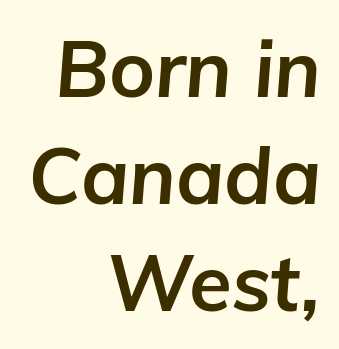
Tracking here is standard; glyphs follow each other at the usual distance. The font's italic variant was chosen for this text. The rows are spaced the way most documents space them. The setting favours the right margin, as signatures and pull-quotes sometimes do. Is this a fixed-width face? No — the glyphs have proportional, varying widths. The rendering uses a bold face; every stroke is thick and dark.
